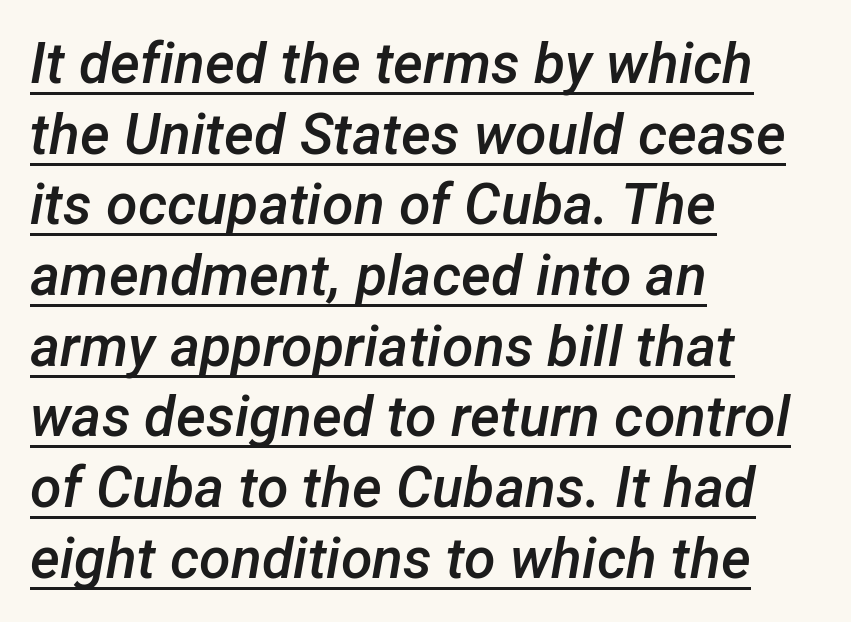
{"italic": "yes", "lean": "right", "slant_degrees": 12, "bold": "semi", "weight": "semibold", "width": "normal", "stroke_contrast": "low", "x_height": "medium", "monospaced": "no", "underline": "yes", "align": "left", "line_spacing_ratio": 1.24, "letter_spacing": "normal", "letter_spacing_em": 0.0, "glyph_px": 57}
